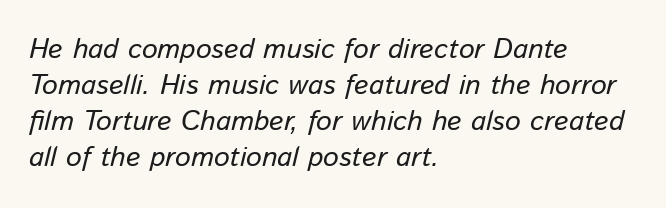
The image shows 28 px regular-weight type, italic (leaning right); set left-aligned, normal line spacing (1.28x), normal letter spacing, not underlined; low stroke contrast and a medium x-height.
